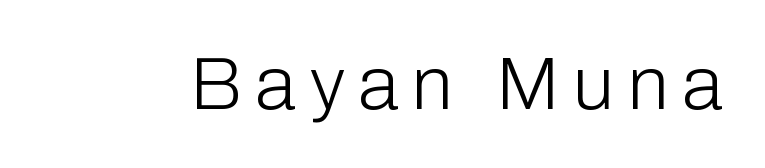
The image shows 75 px light sans-serif type, upright; set not underlined; low stroke contrast and a medium x-height.
